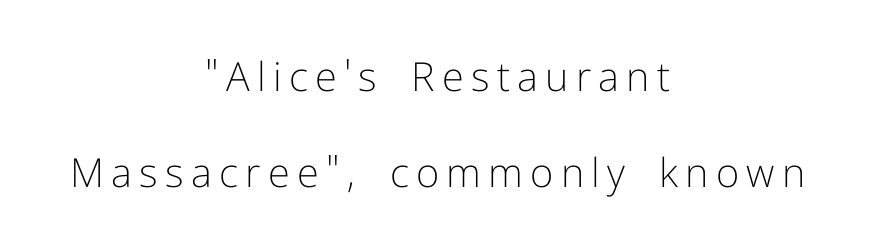
Q: Is the text bold? A: No.
Q: Is the text italic (slanted)? A: No, it is upright.
Q: Is the typeface a serif or a sans-serif typeface? A: Sans-serif.
Q: Is the text underlined? A: No.
Q: How is the paragraph aligned? A: Centered.
Q: Is the spacing between lines tight, normal or loose? A: Loose.
Q: Width (condensed, normal, or wide)? A: Normal.
Q: Stroke contrast? A: Low.
Q: x-height? A: Medium.
Q: Monospaced? A: No.
